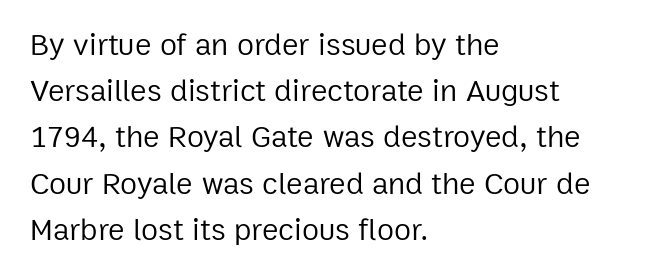
{"serif": "no", "italic": "no", "bold": "no", "weight": "regular", "width": "normal", "stroke_contrast": "low", "x_height": "medium", "monospaced": "no", "underline": "no", "align": "left", "line_spacing": "normal", "line_spacing_ratio": 1.49, "letter_spacing": "normal", "letter_spacing_em": 0.0, "glyph_px": 31}
